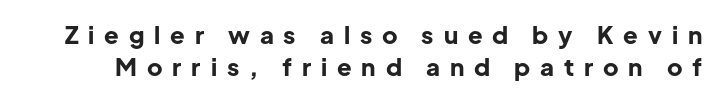
Q: Is the text bold? A: Yes.
Q: Is the text italic (slanted)? A: No, it is upright.
Q: Is the text underlined? A: No.
Q: Is the spacing between letters normal or unusually wide? A: Unusually wide.
Q: Is the spacing between lines tight, normal or loose? A: Normal.
